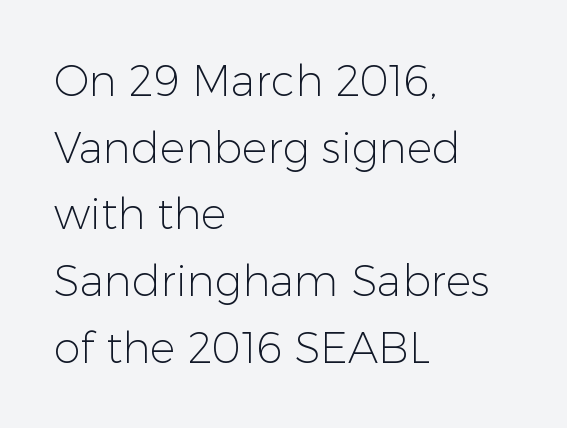
{"serif": "no", "italic": "no", "bold": "no", "weight": "light", "width": "normal", "stroke_contrast": "low", "x_height": "medium", "monospaced": "no", "underline": "no", "align": "left", "line_spacing": "normal", "line_spacing_ratio": 1.55, "letter_spacing": "normal", "letter_spacing_em": 0.0, "glyph_px": 43}
